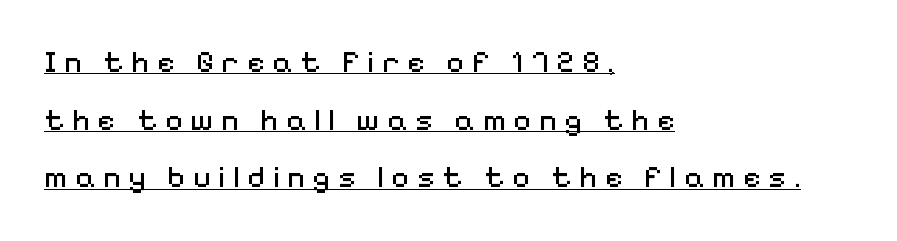
The image shows 30 px regular-weight sans-serif type, upright; set left-aligned, loose line spacing (1.92x), unusually wide letter spacing (+0.26 em), underlined; medium stroke contrast and a medium x-height.
